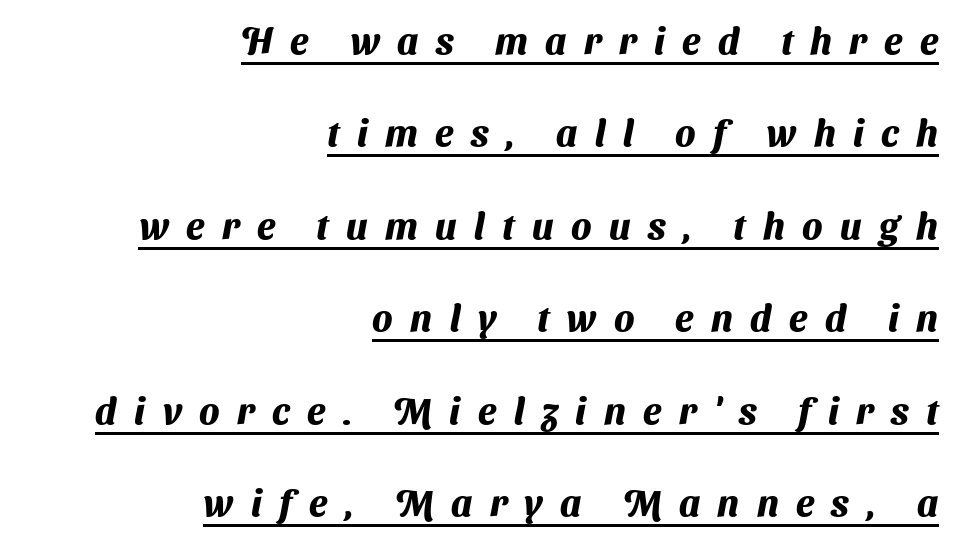
How are the letters spaced? Widely, with obvious added tracking. Like a heading marked for emphasis, these lines bear an underscore. Horizontally, the lines are justified to the trailing edge only. Baseline-to-baseline distance is far greater than the letter height. Think of a printed novel: that variable character pitch is what you see here. Letterform terminals end flat and unadorned throughout the passage.
